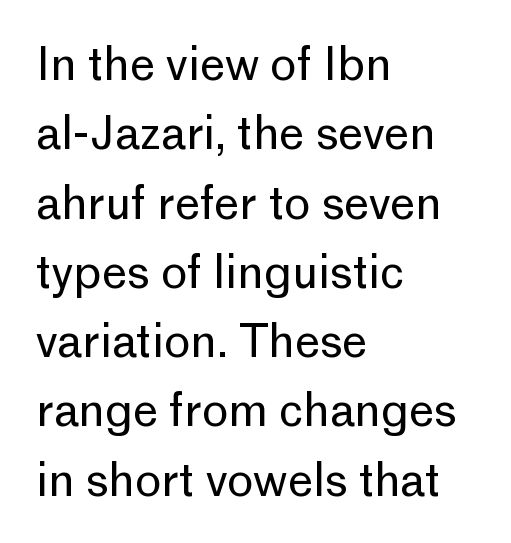
Q: Is the text bold? A: No.
Q: Is the text italic (slanted)? A: No, it is upright.
Q: Is the typeface a serif or a sans-serif typeface? A: Sans-serif.
Q: Is the text underlined? A: No.
Q: How is the paragraph aligned? A: Left-aligned.
Q: Is the spacing between letters normal or unusually wide? A: Normal.
Q: Is the spacing between lines tight, normal or loose? A: Normal.
Q: Width (condensed, normal, or wide)? A: Normal.
Q: Stroke contrast? A: Low.
Q: x-height? A: Medium.
Q: Monospaced? A: No.
